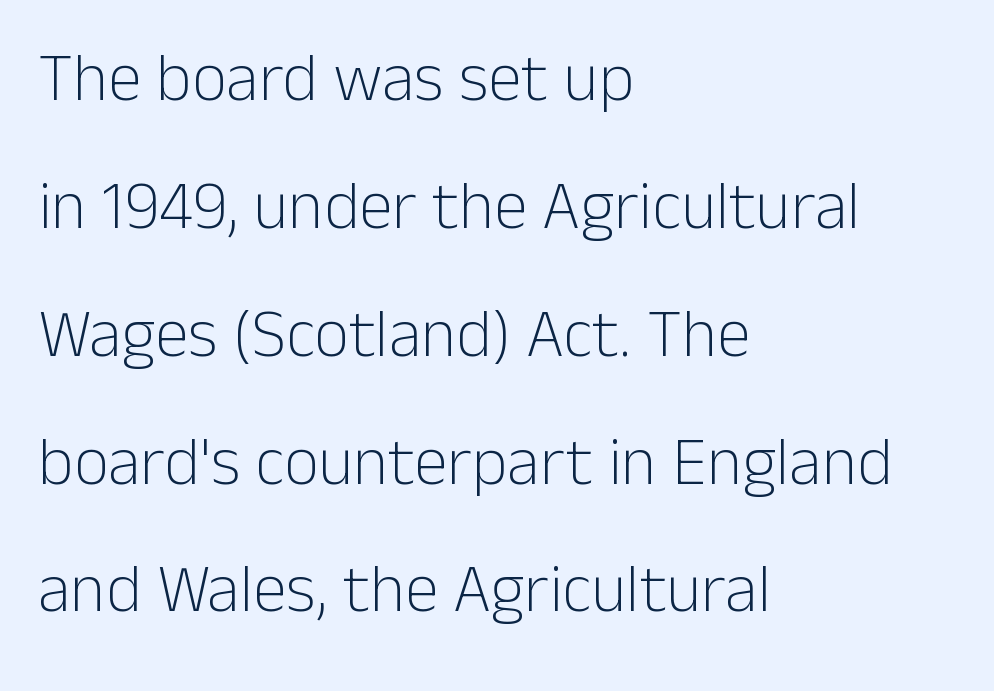
How are the letters spaced? Ordinarily, with no added tracking. Serifs: no, the terminals of the letterforms are clean. The specimen omits any rule beneath the text block's lines. Alignment: flush left. This sample has the flowing, uneven cadence of proportional lettering. The lettering stays uniformly vertical, giving the passage a roman look.
